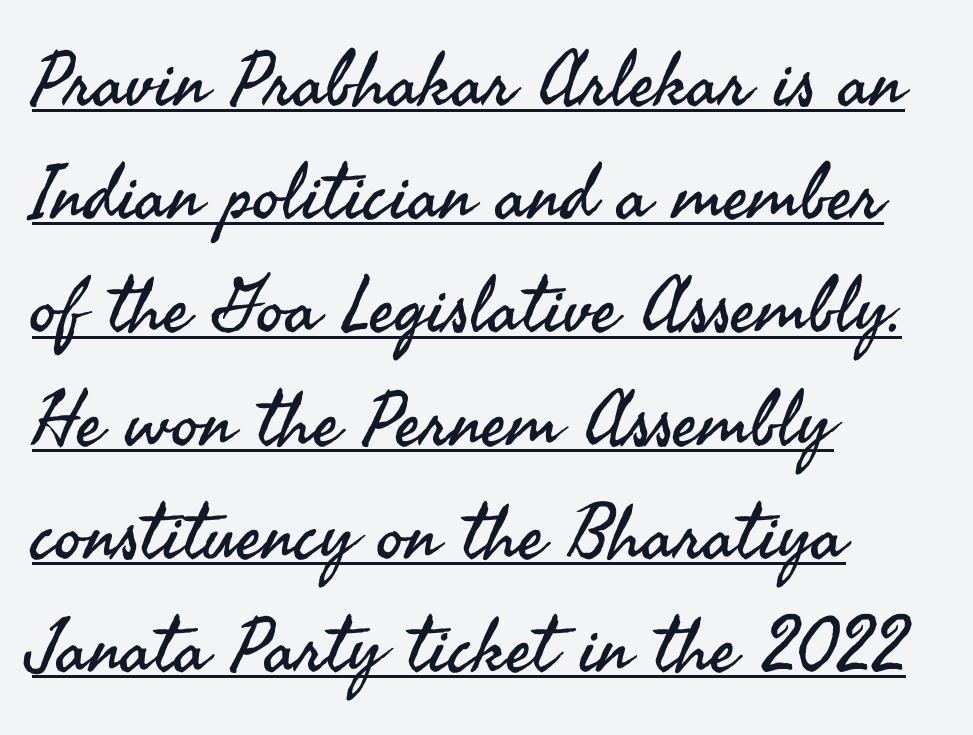
Q: Is the text bold? A: No.
Q: Is the text italic (slanted)? A: Yes.
Q: Is the typeface a serif or a sans-serif typeface? A: Sans-serif.
Q: Is the text underlined? A: Yes.
Q: How is the paragraph aligned? A: Left-aligned.
Q: Is the spacing between letters normal or unusually wide? A: Normal.
Q: Is the spacing between lines tight, normal or loose? A: Normal.
Q: Width (condensed, normal, or wide)? A: Normal.
Q: Stroke contrast? A: Medium.
Q: x-height? A: Small.
Q: Monospaced? A: No.
